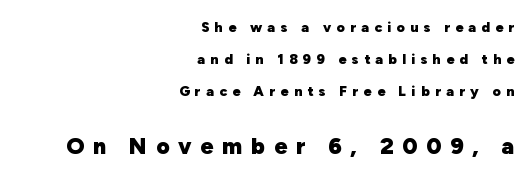
{"italic": "no", "bold": "yes", "underline": "no", "align": "right", "line_spacing": "loose", "line_spacing_ratio": 2.27, "letter_spacing": "wide", "letter_spacing_em": 0.38, "larger_block": "second", "size_ratio": 1.64, "glyph_px": 23}
